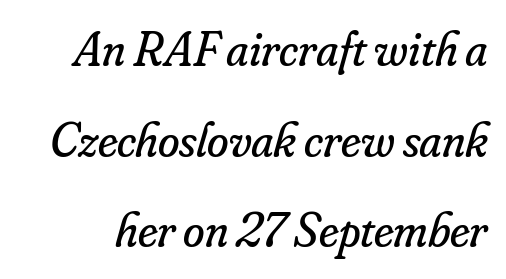
Q: Is the text bold? A: No.
Q: Is the text italic (slanted)? A: Yes, it leans right by about 16 degrees.
Q: Is the typeface a serif or a sans-serif typeface? A: Serif.
Q: Is the text underlined? A: No.
Q: Is the spacing between letters normal or unusually wide? A: Normal.
Q: Width (condensed, normal, or wide)? A: Normal.
Q: Stroke contrast? A: Low.
Q: x-height? A: Small.
Q: Monospaced? A: No.
